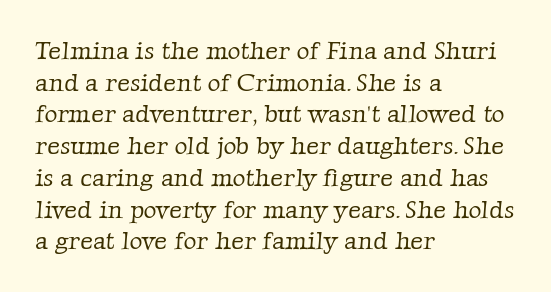
The image shows 25 px text type; set left-aligned, normal line spacing (1.27x), normal letter spacing, not underlined.
